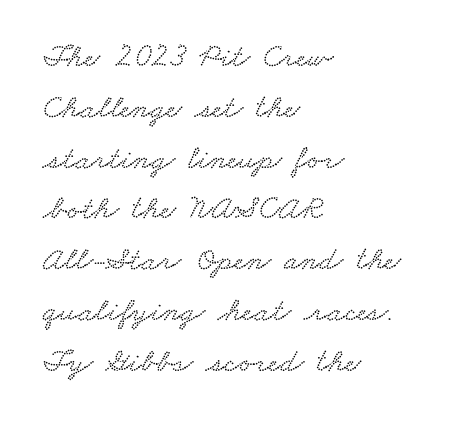
Plain, unruled lines of type. Each new line begins a customary step beneath the previous one. You could not count columns in this text — the font is proportionally spaced. Nobody touched the tracking dial on this one.
